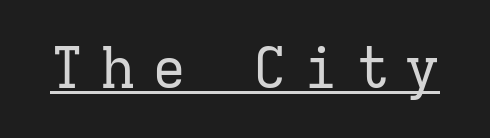
{"serif": "yes", "italic": "no", "bold": "no", "weight": "regular", "width": "normal", "stroke_contrast": "low", "x_height": "medium", "monospaced": "yes", "underline": "yes", "letter_spacing": "wide", "letter_spacing_em": 0.29, "glyph_px": 57}
